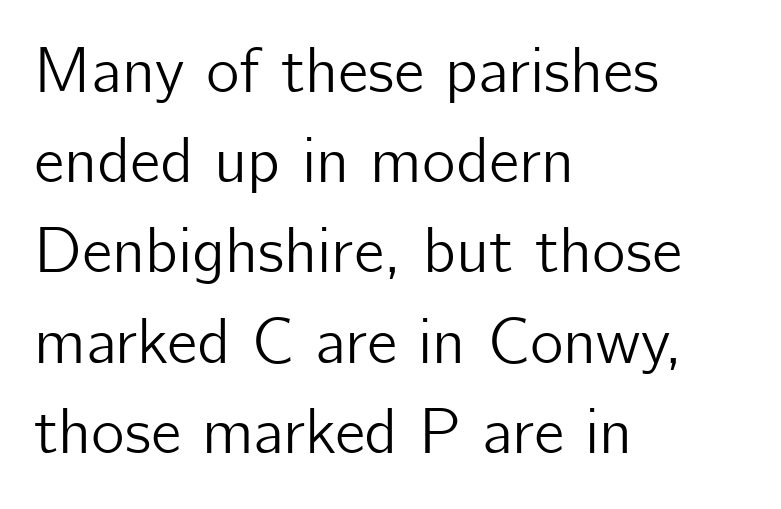
Q: Is the text italic (slanted)? A: No, it is upright.
Q: Is the typeface a serif or a sans-serif typeface? A: Sans-serif.
Q: Is the text underlined? A: No.
Q: How is the paragraph aligned? A: Left-aligned.
Q: Is the spacing between letters normal or unusually wide? A: Normal.
Q: Is the spacing between lines tight, normal or loose? A: Normal.
Q: Width (condensed, normal, or wide)? A: Normal.
Q: Stroke contrast? A: Low.
Q: x-height? A: Medium.
Q: Monospaced? A: No.
